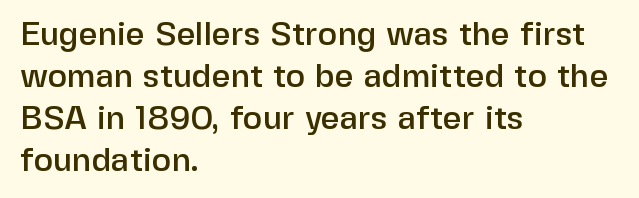
The image shows 33 px sans-serif type, upright; set left-aligned, normal line spacing (1.27x), normal letter spacing, not underlined; low stroke contrast and a medium x-height.
